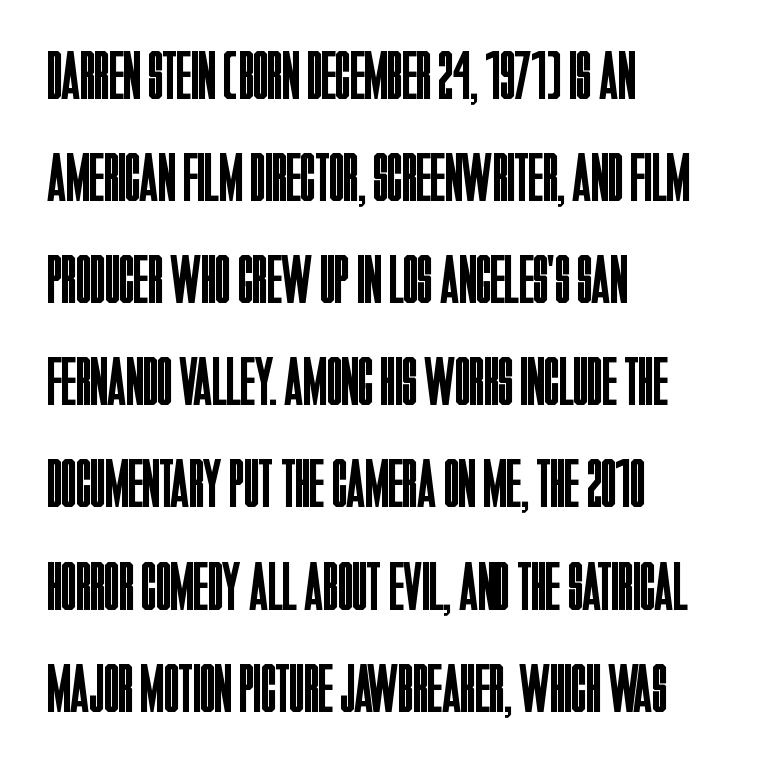
The image shows 69 px regular-weight, condensed sans-serif type, upright; set left-aligned, normal line spacing (1.48x), normal letter spacing, not underlined; low stroke contrast and a large x-height.
